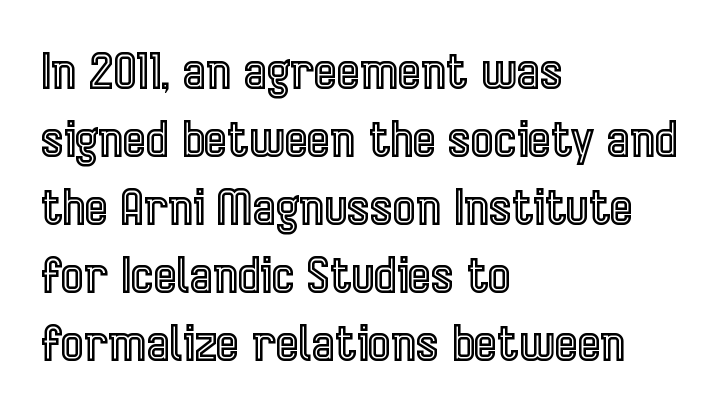
{"italic": "no", "width": "condensed", "x_height": "medium", "monospaced": "no", "underline": "no", "align": "left", "line_spacing": "normal", "line_spacing_ratio": 1.39, "letter_spacing": "normal", "letter_spacing_em": 0.0, "glyph_px": 49}
